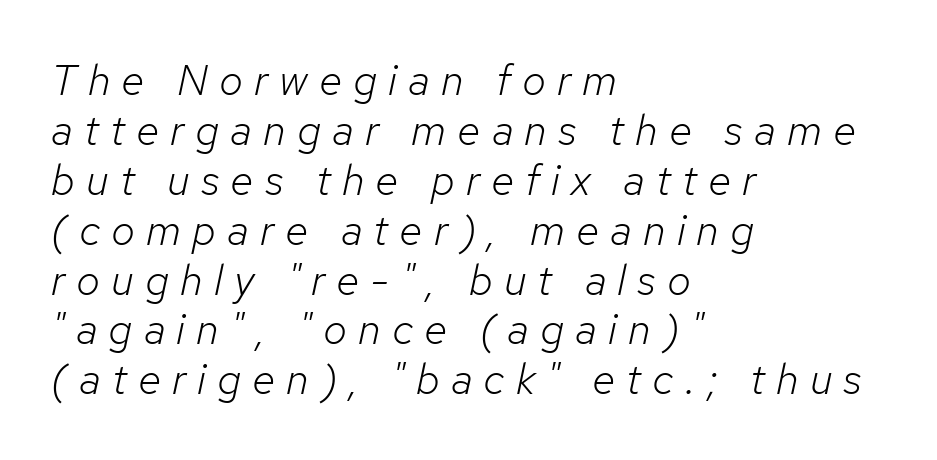
Any mark beneath the type? The region is blank. Think of a printed novel: that variable character pitch is what you see here. Caption: multi-line text, flush left, ragged right. Vertical stems look standard width or narrower in stroke. The axis of the letterforms is tilted away from vertical. A typesetter would call this heavily tracked-out type.
